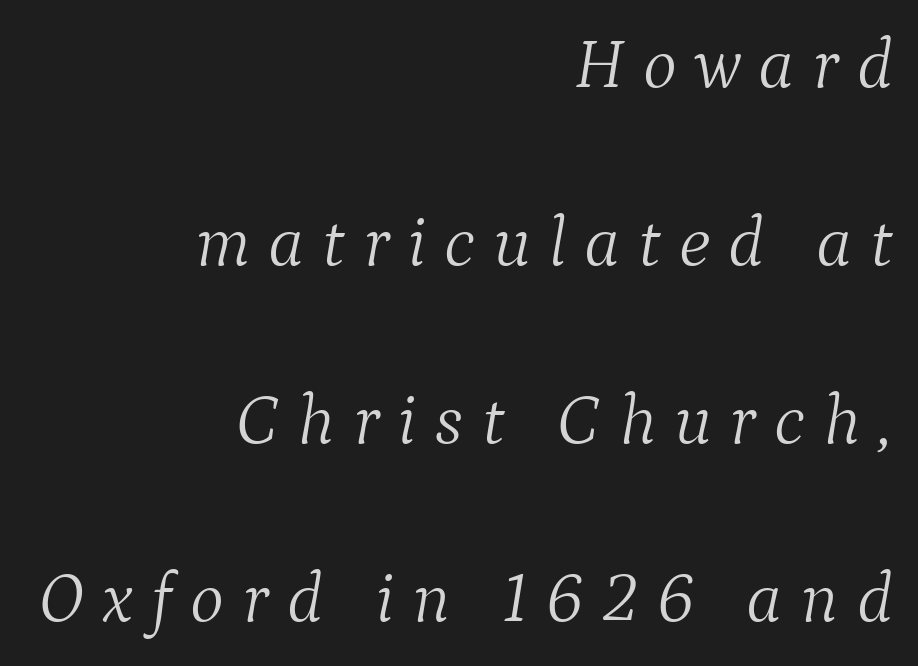
Tracking here is generous; glyphs stand well apart from one another. Any mark beneath the type? The region is blank. Baseline-to-baseline distance is far greater than the letter height. Note the varied advance widths — an 'i' is clearly narrower than an 'm'.
